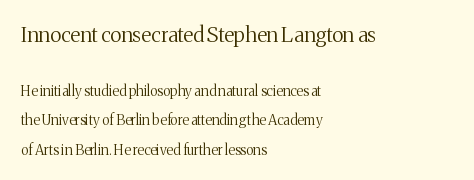
Every stem runs plumb, perpendicular to the baseline. Character size in the leading block exceeds that of the trailing block. Rows of type keep a wide berth in the vertical direction. Characters follow at the spacing the type designer built in. The text block is weighted toward the left margin, trailing off unevenly rightward. Decoration check: the copy has no underline.
